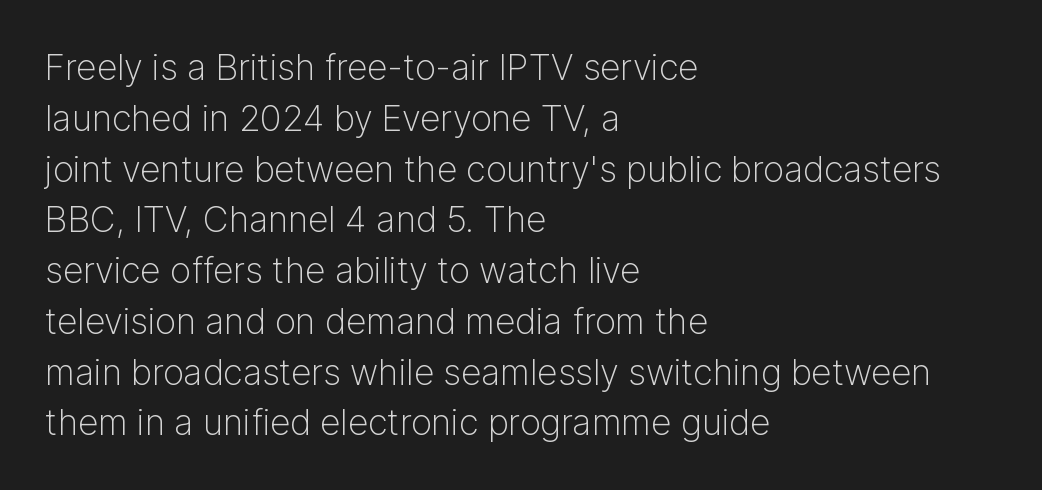
The image shows 36 px light sans-serif type, upright; set left-aligned, normal line spacing (1.41x), normal letter spacing, not underlined; low stroke contrast and a medium x-height.
